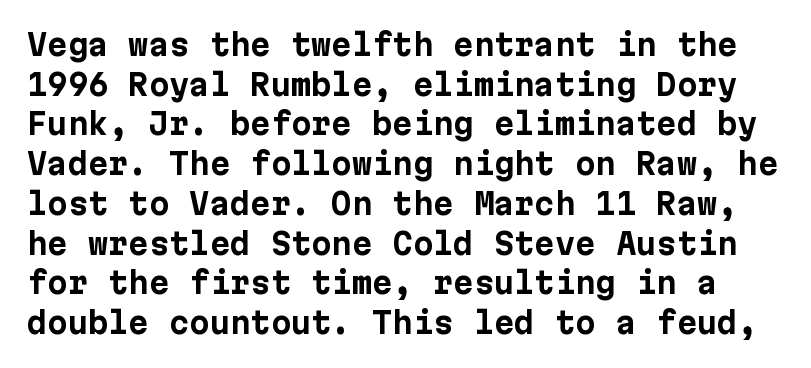
The horizontal fit of the characters is conventional and even. These lines sit exactly where default settings would place them. The type family on display is of the sans-serif kind. The axis of the letterforms is exactly vertical. The passage shown is emphatically bold. Underlining? Definitely not there.
